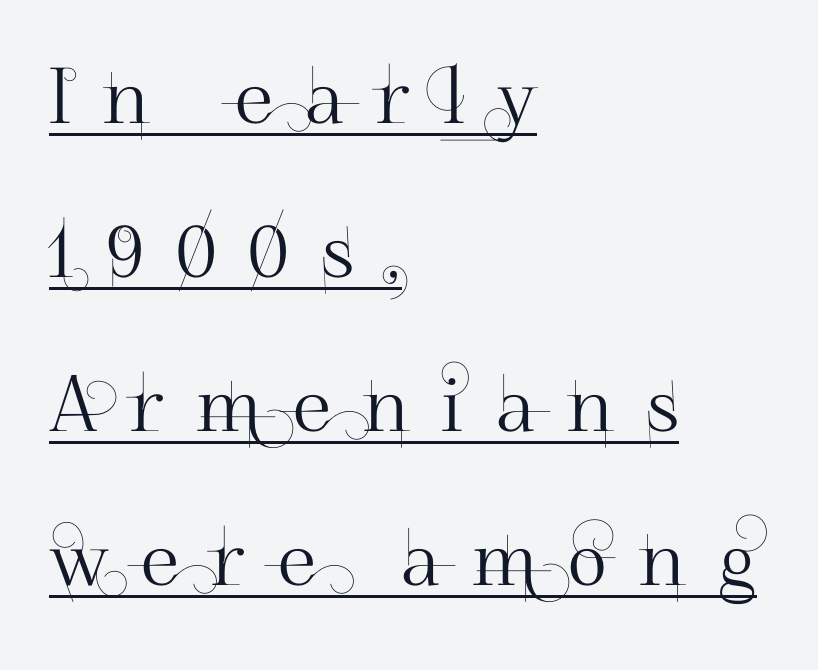
The specimen reads as upright at a glance. Widely set lines give the paragraph a tall, airy silhouette. This rendering features underlined lettering. Think of a printed novel: that variable character pitch is what you see here. Horizontal alignment here is leftward, the default for most running prose.
